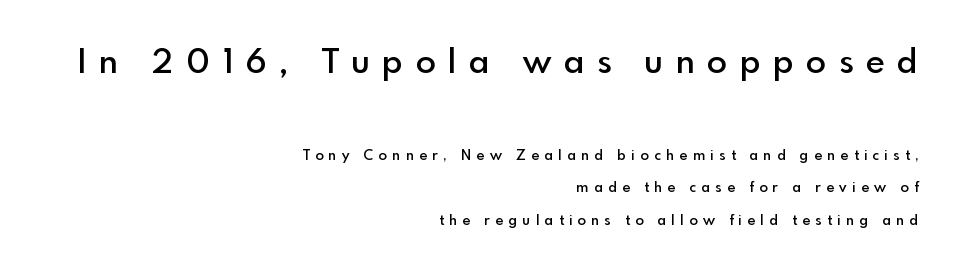
The image shows 33 px semibold sans-serif type, upright; set right-aligned, loose line spacing (2.3x), unusually wide letter spacing (+0.38 em), not underlined; the first (top) block is 2.36x larger; a small x-height.
